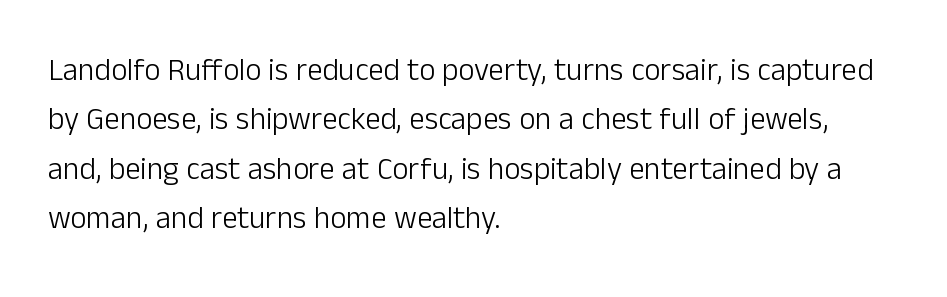
Q: Is the text bold? A: No.
Q: Is the text italic (slanted)? A: No, it is upright.
Q: Is the typeface a serif or a sans-serif typeface? A: Sans-serif.
Q: Is the text underlined? A: No.
Q: How is the paragraph aligned? A: Left-aligned.
Q: Is the spacing between letters normal or unusually wide? A: Normal.
Q: Is the spacing between lines tight, normal or loose? A: Normal.
Q: Width (condensed, normal, or wide)? A: Normal.
Q: Stroke contrast? A: Low.
Q: x-height? A: Medium.
Q: Monospaced? A: No.
